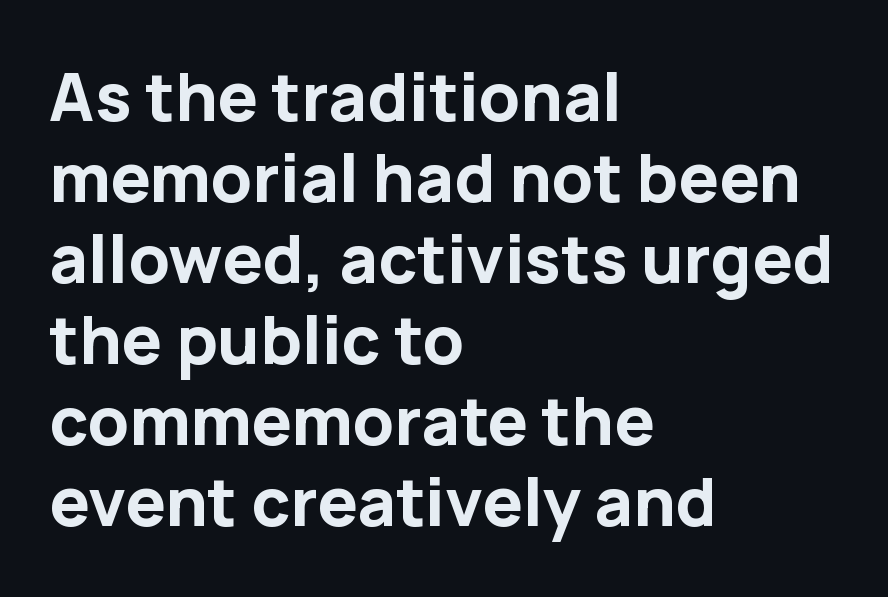
Q: Is the text bold? A: Yes.
Q: Is the text italic (slanted)? A: No, it is upright.
Q: Is the typeface a serif or a sans-serif typeface? A: Sans-serif.
Q: Is the text underlined? A: No.
Q: How is the paragraph aligned? A: Left-aligned.
Q: Is the spacing between letters normal or unusually wide? A: Normal.
Q: Width (condensed, normal, or wide)? A: Normal.
Q: Stroke contrast? A: Low.
Q: x-height? A: Medium.
Q: Monospaced? A: No.
